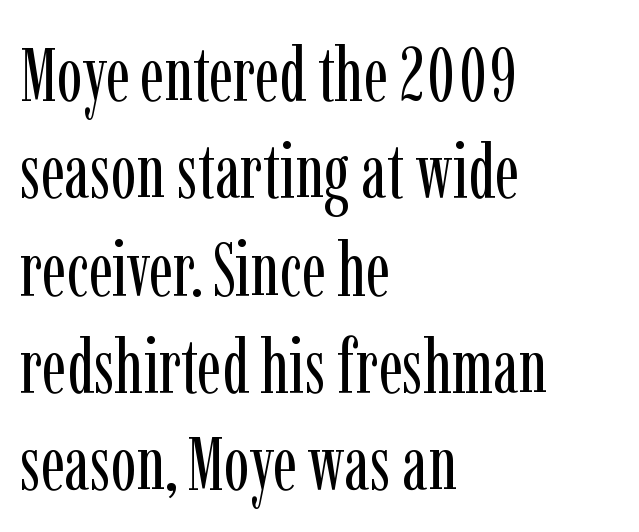
Compared with typical body copy, the letter spacing here is the same. Teacher's note: observe the even left margin — that is flush-left alignment. This sample uses an upright cut, with every glyph sitting square on the baseline. These lines are rendered in a variable-pitch font. Type without underlining. A typesetter would label this face a serif.
